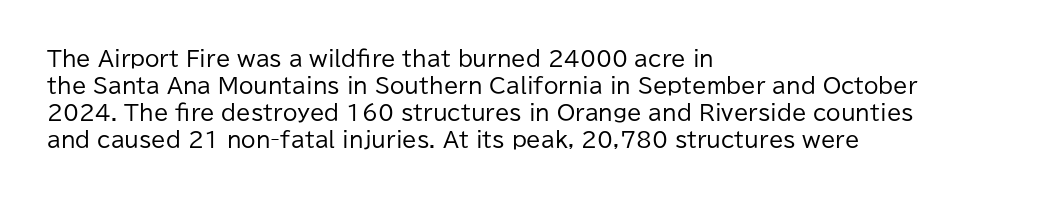
The image shows 21 px text type, upright; set left-aligned, normal line spacing (1.28x), normal letter spacing, not underlined.
